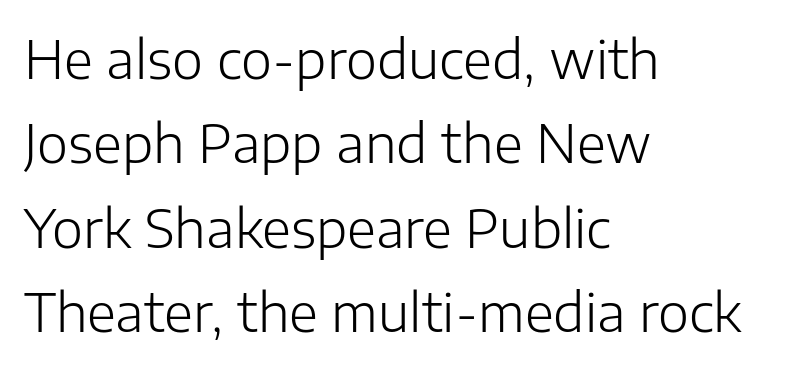
The image shows 53 px light sans-serif type, upright; set left-aligned, normal line spacing (1.59x), normal letter spacing, not underlined; low stroke contrast and a medium x-height.
